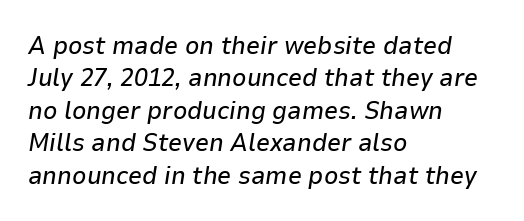
The space beneath each line is pristine and unruled. These lines sit exactly where default settings would place them. Here the glyphs are tracked normally, forming tight word shapes. This is oblique type, the kind used for emphasis or titles. The setting favours the left margin, as ordinary paragraphs usually do.
